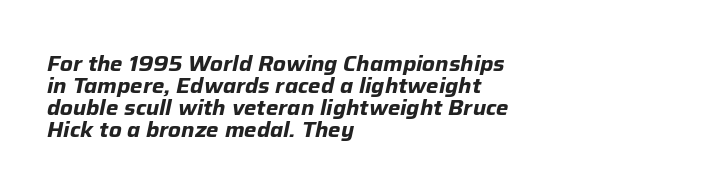
The face used here is rendered with its standard letterfit. The space directly below the letters is spotless. Horizontal alignment here is leftward, the default for most running prose. The letters are bold, with thick, heavy strokes. The vertical gap from one line to the next is small. When letters slant like this, we call the style italic.
